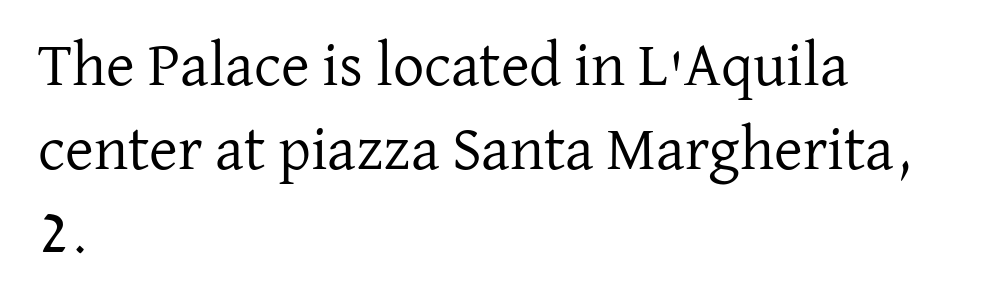
No heavy texture on the line: the type isn't bold. Line starts are locked; line ends wander. Does the leading feel generous? No, just average. Notice how the stems are strictly vertical — no italics here. Yep, those are serifs on the letters. Check the space under the baseline: it is left empty.
